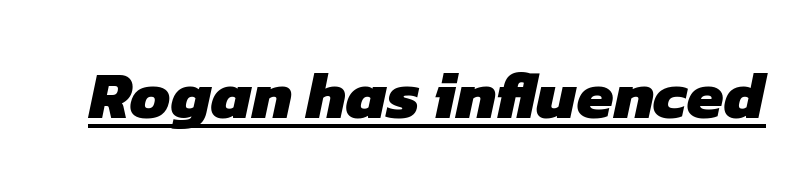
Q: Is the text bold? A: Yes.
Q: Is the typeface a serif or a sans-serif typeface? A: Sans-serif.
Q: Is the text underlined? A: Yes.
Q: Is the spacing between letters normal or unusually wide? A: Normal.
Q: Width (condensed, normal, or wide)? A: Normal.
Q: Stroke contrast? A: Low.
Q: x-height? A: Medium.
Q: Monospaced? A: No.
